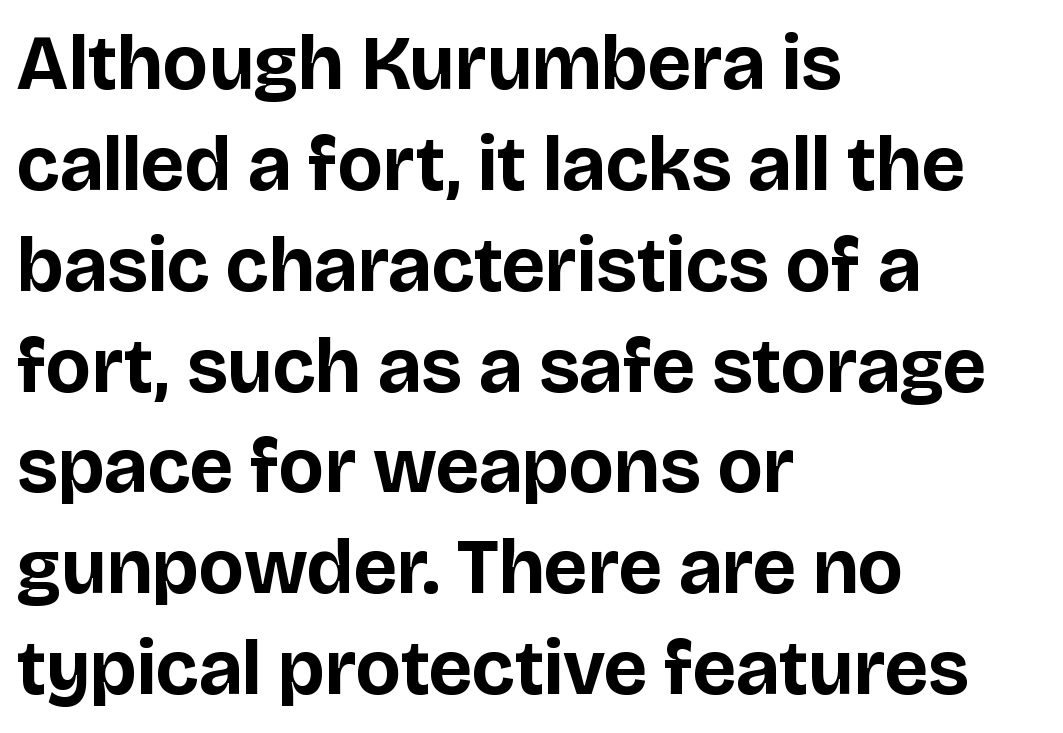
{"serif": "no", "italic": "no", "bold": "yes", "weight": "bold", "width": "normal", "stroke_contrast": "low", "x_height": "large", "monospaced": "no", "underline": "no", "align": "left", "line_spacing": "normal", "line_spacing_ratio": 1.31, "letter_spacing": "normal", "letter_spacing_em": 0.0, "glyph_px": 77}
